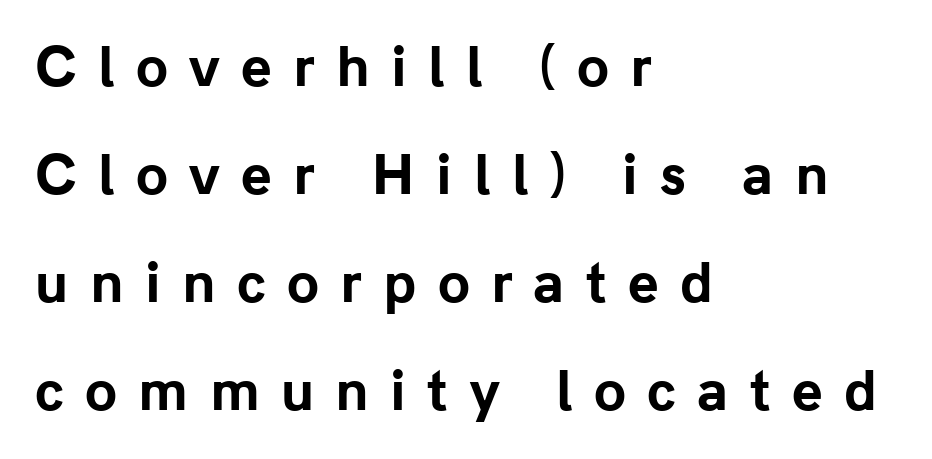
The image shows 52 px bold sans-serif type, upright; set left-aligned, loose line spacing (2.08x), unusually wide letter spacing (+0.41 em), not underlined; low stroke contrast and a medium x-height.
